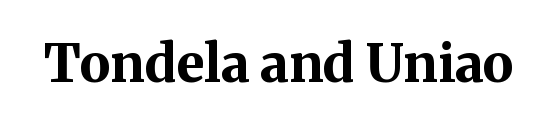
This rendering employs a face with finishing strokes, i.e., a serif. Default kerning and tracking; the words read as compact shapes. A full-strength bold gives these letters their thick strokes. Note the varied advance widths — an 'i' is clearly narrower than an 'm'.
